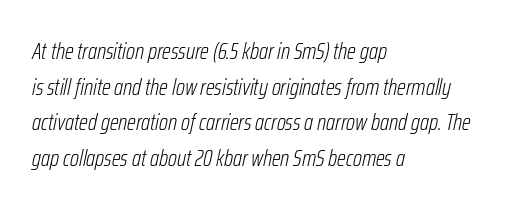
{"italic": "yes", "lean": "right", "slant_degrees": 12, "bold": "no", "underline": "no", "align": "left", "line_spacing": "normal", "line_spacing_ratio": 1.55, "letter_spacing": "normal", "letter_spacing_em": 0.0, "glyph_px": 23}
